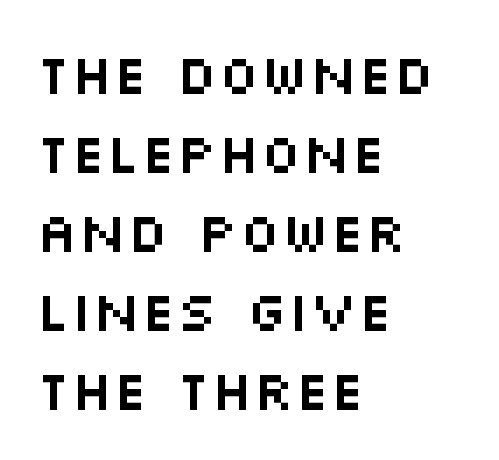
The image shows 56 px wide sans-serif type, upright; set left-aligned, normal line spacing (1.41x), normal letter spacing, not underlined; medium stroke contrast and a large x-height.
